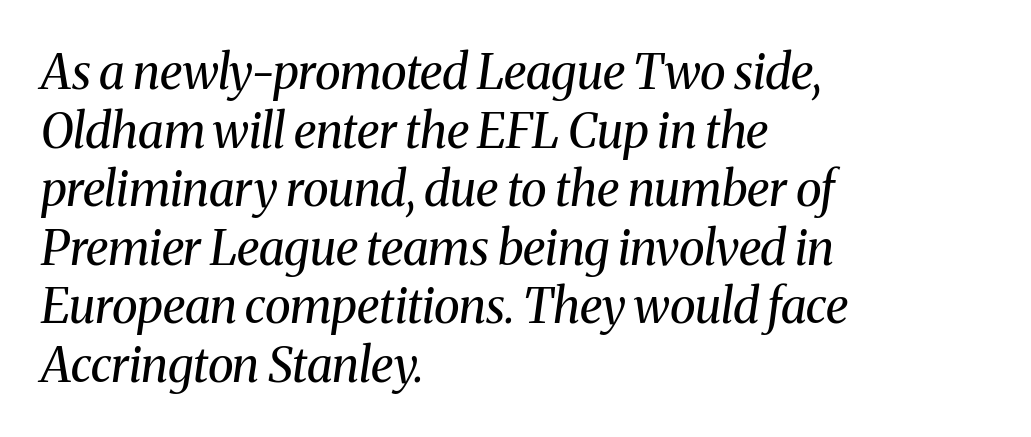
{"serif": "yes", "italic": "yes", "lean": "right", "slant_degrees": 8, "bold": "no", "weight": "regular", "width": "normal", "stroke_contrast": "medium", "x_height": "medium", "monospaced": "no", "underline": "no", "align": "left", "line_spacing_ratio": 1.22, "letter_spacing": "normal", "letter_spacing_em": 0.0, "glyph_px": 48}
